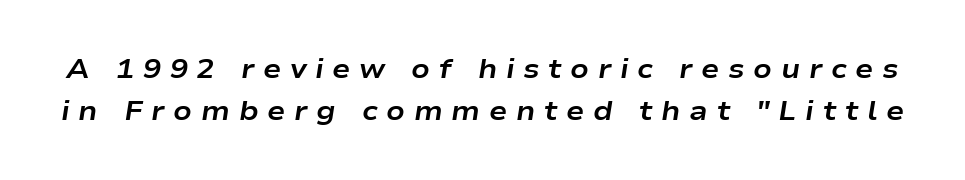
You'd pick this weight for a headline — it's a proper bold. Interline gaps are of average width in this sample. Characters follow at a spacing far wider than the type designer built in. Bare-footed words on every line.
